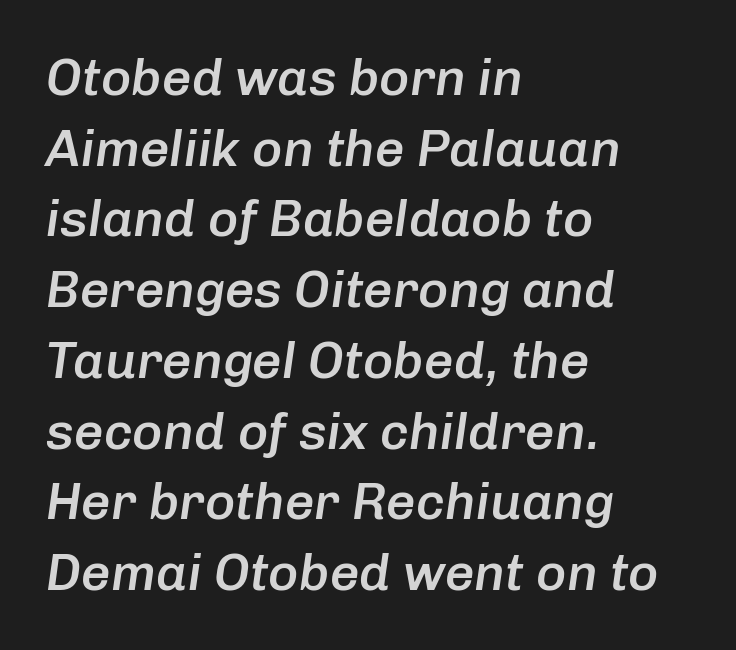
Q: Is the text bold? A: Semi-bold.
Q: Is the text italic (slanted)? A: Yes, it leans right by about 8 degrees.
Q: Is the text underlined? A: No.
Q: How is the paragraph aligned? A: Left-aligned.
Q: Is the spacing between letters normal or unusually wide? A: Normal.
Q: Is the spacing between lines tight, normal or loose? A: Normal.
Q: Width (condensed, normal, or wide)? A: Normal.
Q: Stroke contrast? A: Low.
Q: x-height? A: Medium.
Q: Monospaced? A: No.
